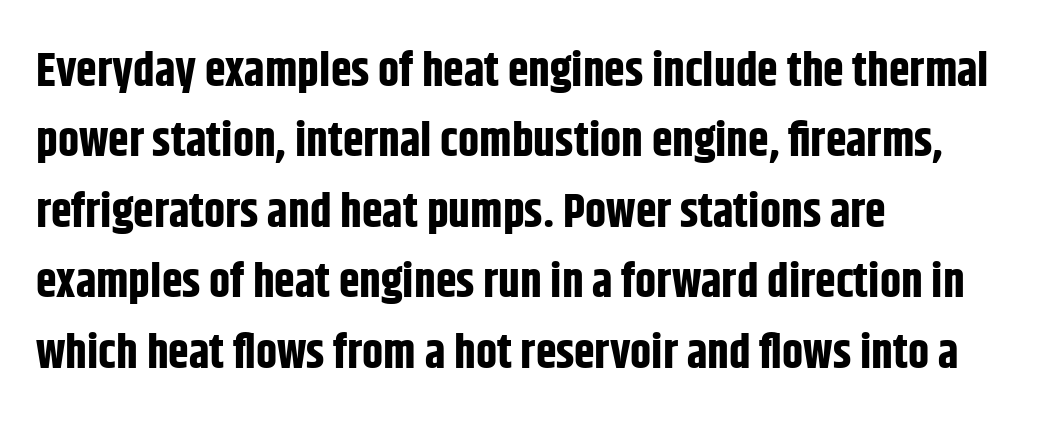
Q: Is the text bold? A: Yes.
Q: Is the text italic (slanted)? A: No, it is upright.
Q: Is the typeface a serif or a sans-serif typeface? A: Sans-serif.
Q: Is the text underlined? A: No.
Q: How is the paragraph aligned? A: Left-aligned.
Q: Is the spacing between letters normal or unusually wide? A: Normal.
Q: Is the spacing between lines tight, normal or loose? A: Normal.
Q: Width (condensed, normal, or wide)? A: Condensed.
Q: Stroke contrast? A: Low.
Q: x-height? A: Large.
Q: Monospaced? A: No.
